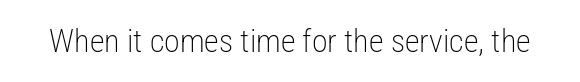
Descender tails drop into unmarked territory. Font category for this specimen: sans-serif. If you drew a line through each stem, it would be perfectly vertical. Nothing unusual about the tracking: characters are spaced as the font intends.
